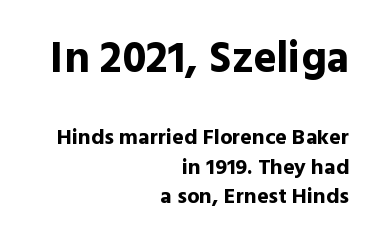
The image shows 44 px bold sans-serif type, upright; set right-aligned, normal line spacing (1.34x), normal letter spacing, not underlined; the first (top) block is 2.0x larger; a medium x-height.
